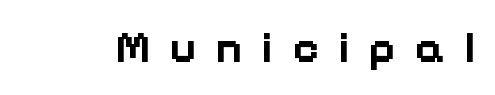
Q: Is the text bold? A: Yes.
Q: Is the text italic (slanted)? A: No, it is upright.
Q: Is the typeface a serif or a sans-serif typeface? A: Sans-serif.
Q: Is the text underlined? A: No.
Q: Is the spacing between letters normal or unusually wide? A: Unusually wide.
Q: Width (condensed, normal, or wide)? A: Normal.
Q: Stroke contrast? A: Low.
Q: x-height? A: Medium.
Q: Monospaced? A: No.
